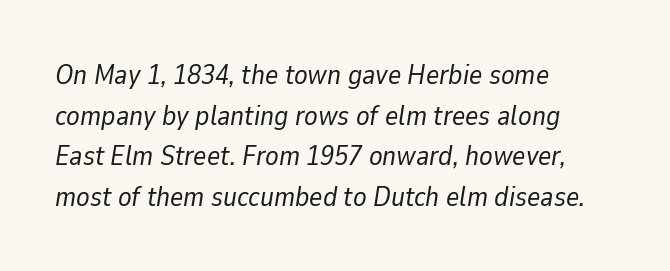
The image shows 28 px regular-weight type, italic (leaning right); set left-aligned, normal line spacing (1.45x), normal letter spacing, not underlined; low stroke contrast and a medium x-height.
